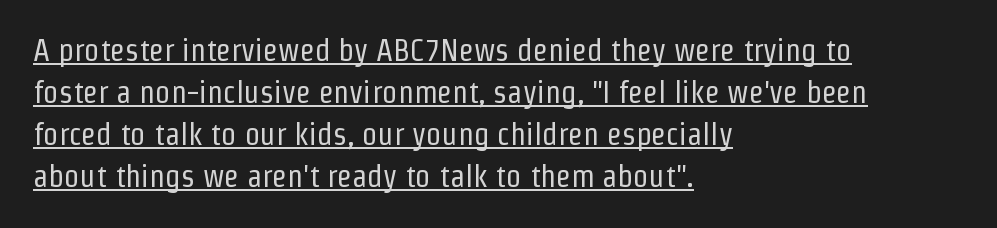
The image shows 31 px regular-weight, condensed sans-serif type, upright; set left-aligned, normal line spacing (1.36x), normal letter spacing, underlined; low stroke contrast and a medium x-height.
